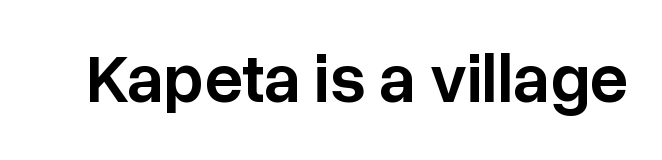
Q: Is the text bold? A: Semi-bold.
Q: Is the text italic (slanted)? A: No, it is upright.
Q: Is the typeface a serif or a sans-serif typeface? A: Sans-serif.
Q: Is the text underlined? A: No.
Q: Is the spacing between letters normal or unusually wide? A: Normal.
Q: Width (condensed, normal, or wide)? A: Normal.
Q: Stroke contrast? A: Low.
Q: x-height? A: Medium.
Q: Monospaced? A: No.
